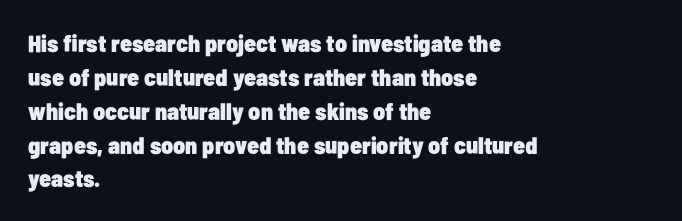
Q: Is the text bold? A: Yes.
Q: Is the text italic (slanted)? A: No, it is upright.
Q: Is the text underlined? A: No.
Q: How is the paragraph aligned? A: Left-aligned.
Q: Is the spacing between letters normal or unusually wide? A: Normal.
Q: Is the spacing between lines tight, normal or loose? A: Normal.
